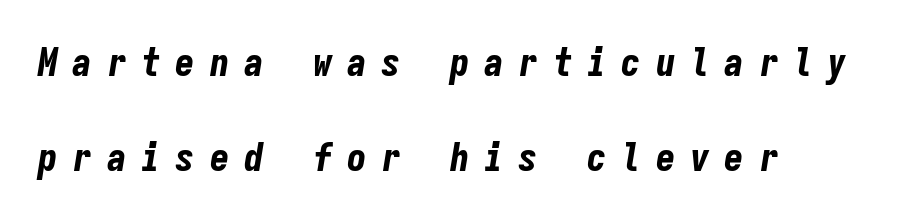
The image shows 39 px bold, condensed type, italic (leaning right), monospaced; set left-aligned, loose line spacing (2.44x), unusually wide letter spacing (+0.38 em), not underlined; low stroke contrast and a medium x-height.
